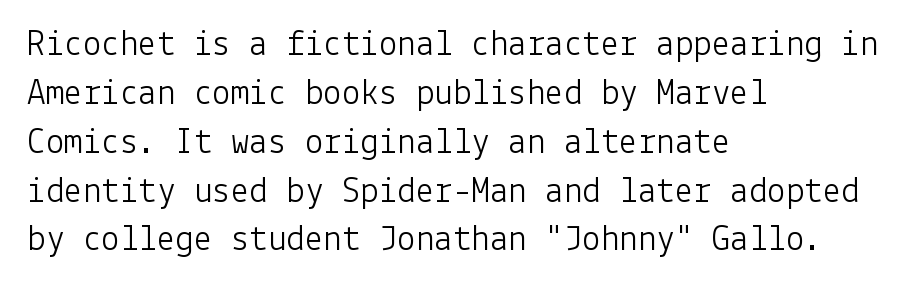
Each line starts at the same left margin while the right side varies. Only glyphs here, with clear space below each row. The face used here is a sans, in the tradition of grotesques and geometrics. Does the leading feel generous? No, just average. The tracking reads as untouched default to a designer's eye. Ordinary non-slanted type is in use.
